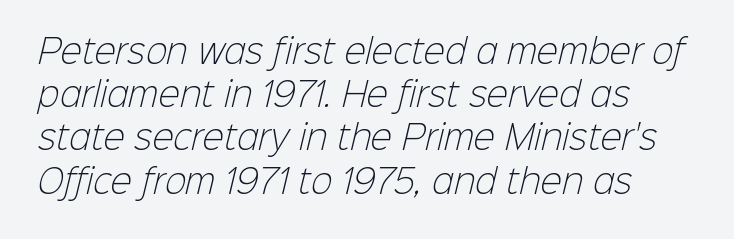
The image shows 32 px light sans-serif type; set normal line spacing (1.35x), normal letter spacing, not underlined; low stroke contrast and a medium x-height.
